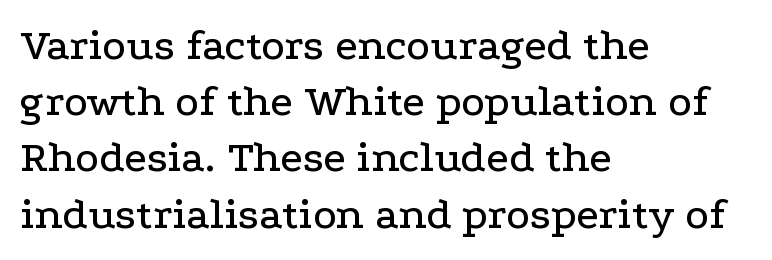
{"serif": "yes", "italic": "no", "width": "wide", "stroke_contrast": "low", "x_height": "medium", "monospaced": "no", "underline": "no", "align": "left", "line_spacing": "normal", "line_spacing_ratio": 1.25, "letter_spacing": "normal", "letter_spacing_em": 0.0, "glyph_px": 45}
